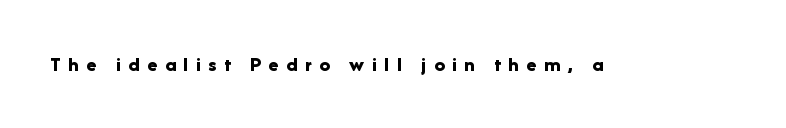
The image shows 21 px bold type, upright; set unusually wide letter spacing (+0.36 em), not underlined.
